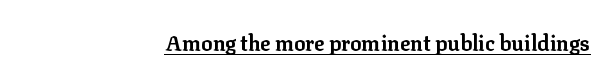
The image shows 21 px bold type, upright; set normal letter spacing, underlined.
